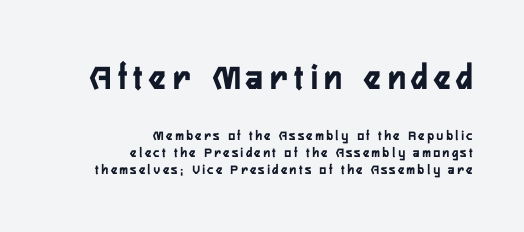
The glyphs in this specimen are sans serif. Descenders hang freely into open space. Note: larger setting up top, smaller setting below. All the whitespace from short lines collects on the left.
